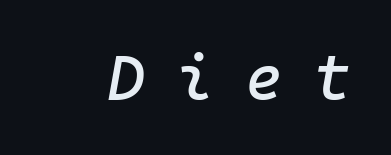
Each letter, wide or thin by design, is forced into the same width here. The zone under the glyphs is completely vacant. Letter spacing: wide. Rendered with sloped, italic letterforms.
